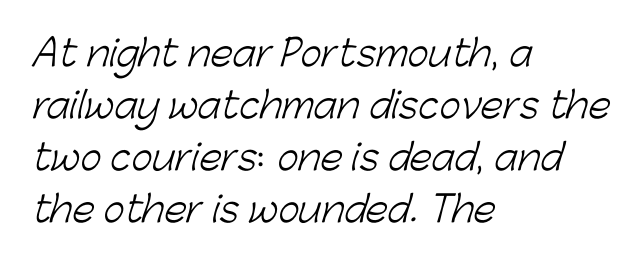
The image shows 36 px light sans-serif type; set left-aligned, normal line spacing (1.44x), normal letter spacing, not underlined; low stroke contrast and a medium x-height.
